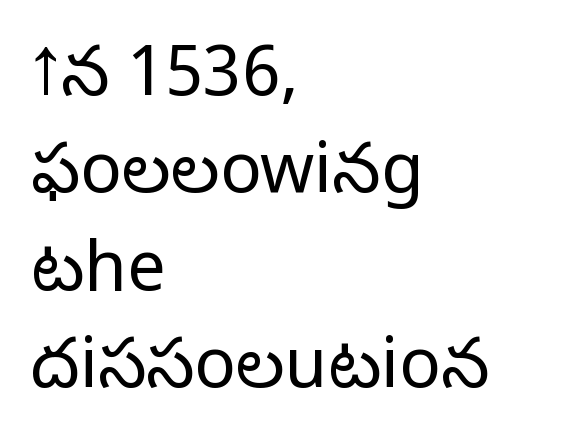
Think of a printed novel: that variable character pitch is what you see here. Check under the words: just untouched page. Successive baselines arrive at the customary interval. Classification — sans serif. The tracking reads as untouched default to a designer's eye.
